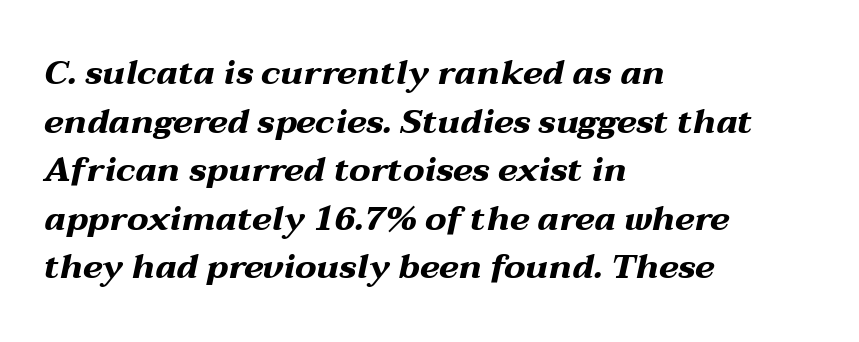
The lines sit at an ordinary, default distance from one another. Rule under the text: the space is simply empty. Bold? Absolutely — the strokes are thick and heavy. Compared with typical body copy, the letter spacing here is the same. The text carries the slant typical of an italic or oblique font. Looks like regular typesetting: each glyph gets only the width it needs.
